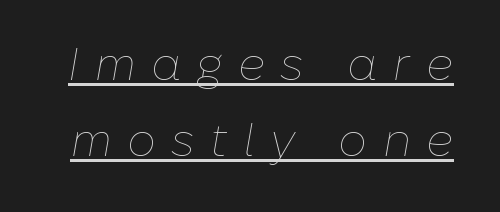
No heavy texture on the line: the type isn't bold. Caption: expanded tracking, letters set apart. Here the designer chose a conventional face with non-uniform glyph widths. The string is rendered with underlining switched on. The specimen reads as italic at a glance. The rows are spaced the way most documents space them.
